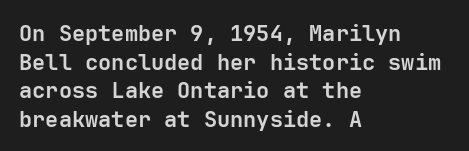
The image shows 22 px bold type, upright; set left-aligned, normal line spacing (1.3x), normal letter spacing, not underlined.
